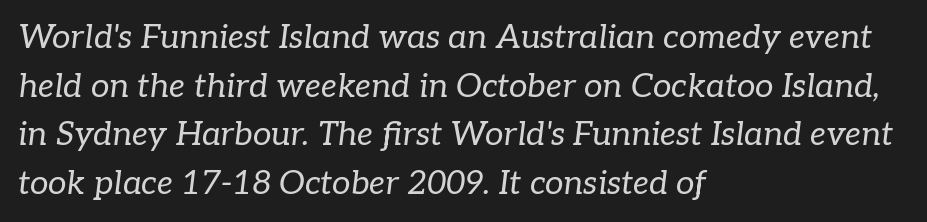
{"serif": "yes", "italic": "yes", "lean": "right", "slant_degrees": 7, "bold": "no", "weight": "regular", "width": "normal", "stroke_contrast": "low", "x_height": "medium", "monospaced": "no", "underline": "no", "align": "left", "line_spacing": "normal", "line_spacing_ratio": 1.47, "letter_spacing": "normal", "letter_spacing_em": 0.0, "glyph_px": 33}
